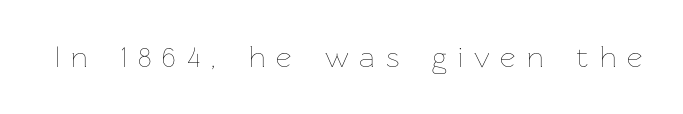
The image shows 30 px thin type, upright; set unusually wide letter spacing (+0.37 em), not underlined; low stroke contrast and a medium x-height.
